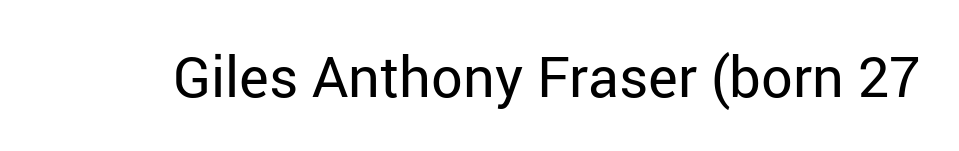
Check where the strokes stop: nothing finishes them off — pure sans. The rendering keeps characters at their native spacing. Lines of text with bare space underneath. No extra ink here — the face is not bold. You could not count columns in this text — the font is proportionally spaced. The axis of the letterforms is exactly vertical.
